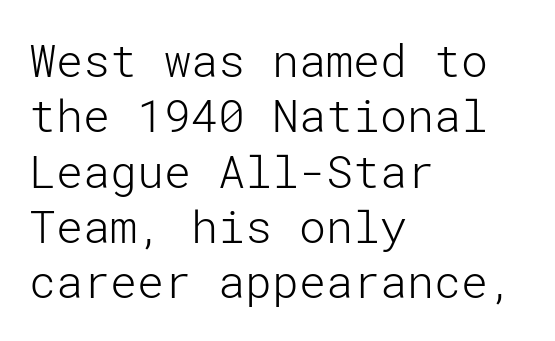
The image shows 45 px light sans-serif type, upright; set left-aligned, line spacing 1.23x, normal letter spacing, not underlined; low stroke contrast and a medium x-height.
